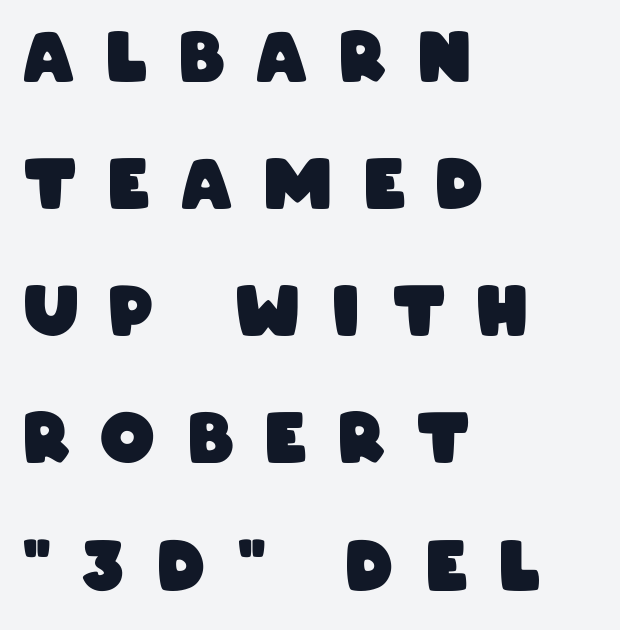
The image shows 68 px heavy, condensed sans-serif type; set left-aligned, line spacing 1.87x, unusually wide letter spacing (+0.47 em), not underlined; low stroke contrast and a large x-height.
